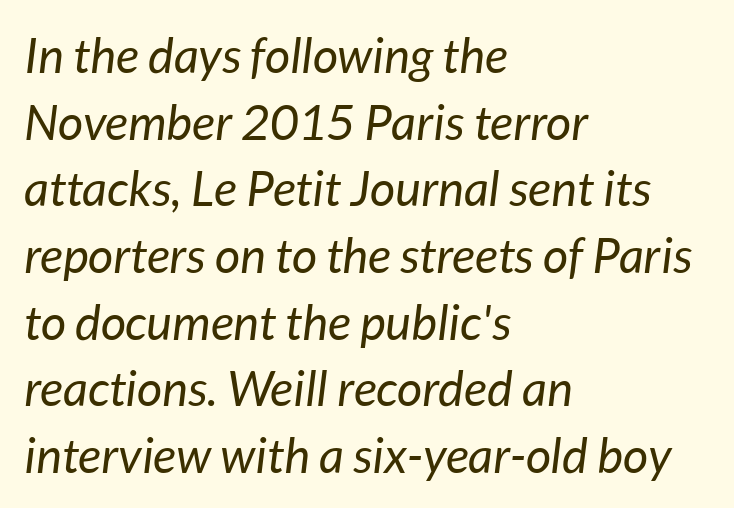
{"italic": "yes", "lean": "right", "slant_degrees": 7, "bold": "no", "weight": "regular", "width": "normal", "stroke_contrast": "low", "x_height": "medium", "monospaced": "no", "underline": "no", "align": "left", "line_spacing": "normal", "line_spacing_ratio": 1.36, "letter_spacing": "normal", "letter_spacing_em": 0.0, "glyph_px": 49}
